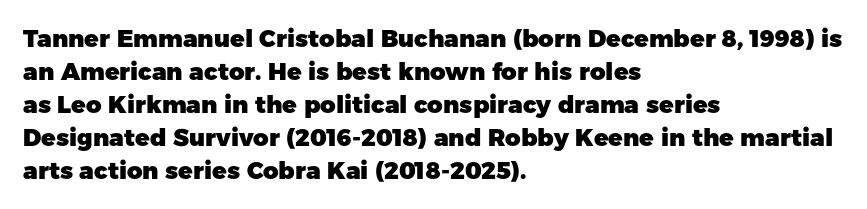
Q: Is the text bold? A: Yes.
Q: Is the text italic (slanted)? A: No, it is upright.
Q: Is the text underlined? A: No.
Q: How is the paragraph aligned? A: Left-aligned.
Q: Is the spacing between letters normal or unusually wide? A: Normal.
Q: Is the spacing between lines tight, normal or loose? A: Normal.
